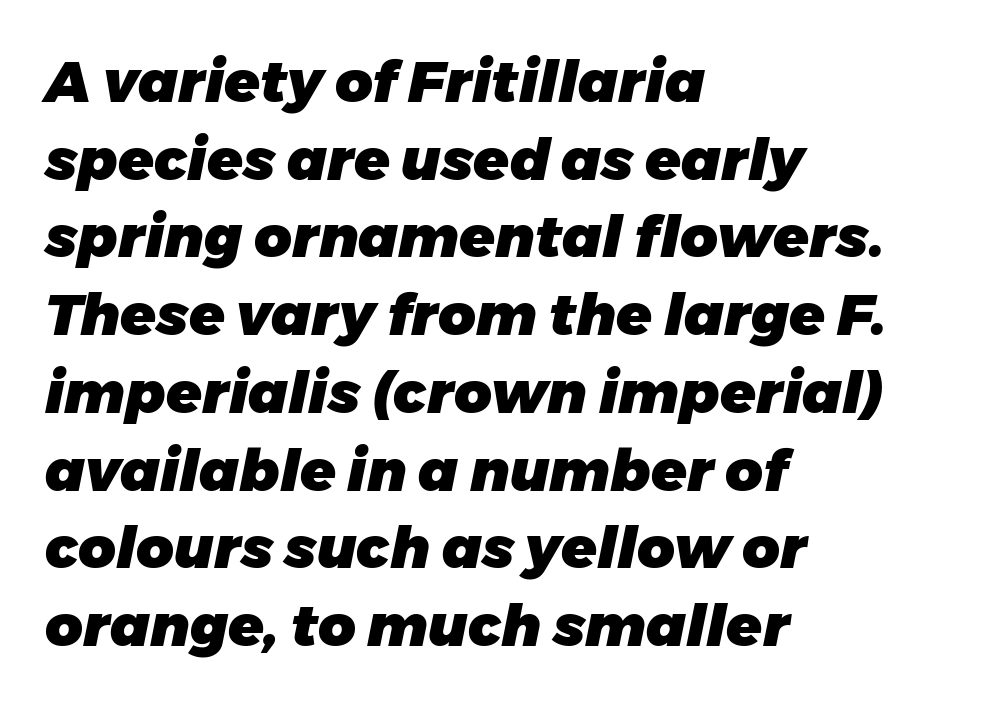
The image shows 58 px heavy type, italic (leaning right); set left-aligned, normal line spacing (1.34x), normal letter spacing, not underlined; low stroke contrast and a medium x-height.
